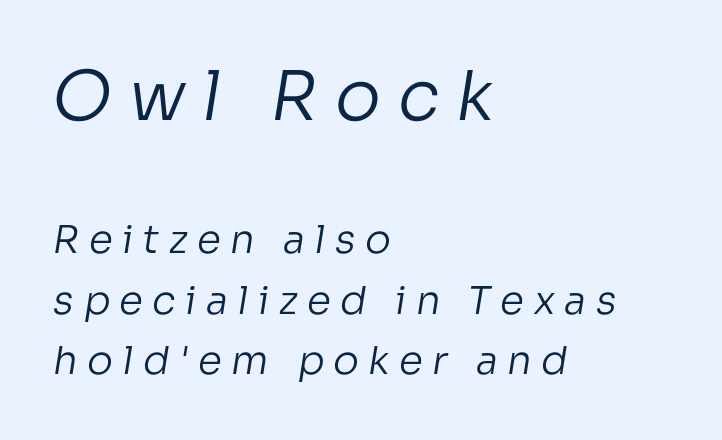
Observe the wide spacing: letters keep a clear distance from each other. If you squint, the top block still reads clearly — it's the larger of the two. The gap between lines stays unmarked. This rendering uses left alignment, leaving the right contour irregular. The characters display no serif detailing; their extremities are plain.
